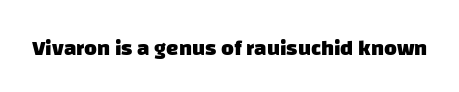
The image shows 22 px bold type; set normal letter spacing, not underlined.
